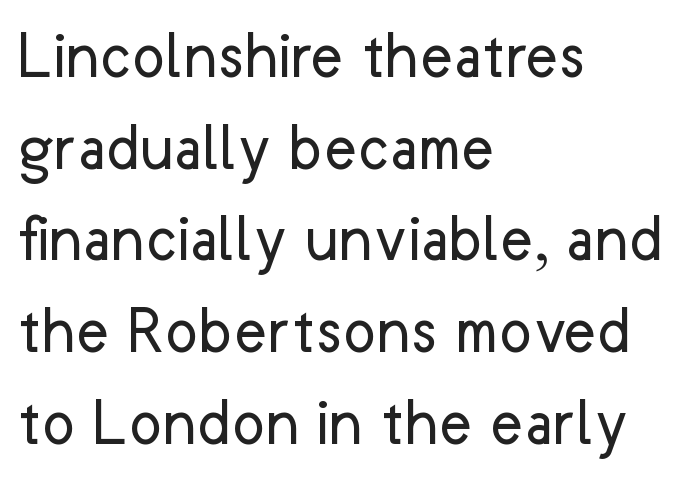
Q: Is the text bold? A: No.
Q: Is the text italic (slanted)? A: No, it is upright.
Q: Is the typeface a serif or a sans-serif typeface? A: Sans-serif.
Q: Is the text underlined? A: No.
Q: How is the paragraph aligned? A: Left-aligned.
Q: Is the spacing between letters normal or unusually wide? A: Normal.
Q: Is the spacing between lines tight, normal or loose? A: Normal.
Q: Width (condensed, normal, or wide)? A: Normal.
Q: Stroke contrast? A: Low.
Q: x-height? A: Medium.
Q: Monospaced? A: No.
